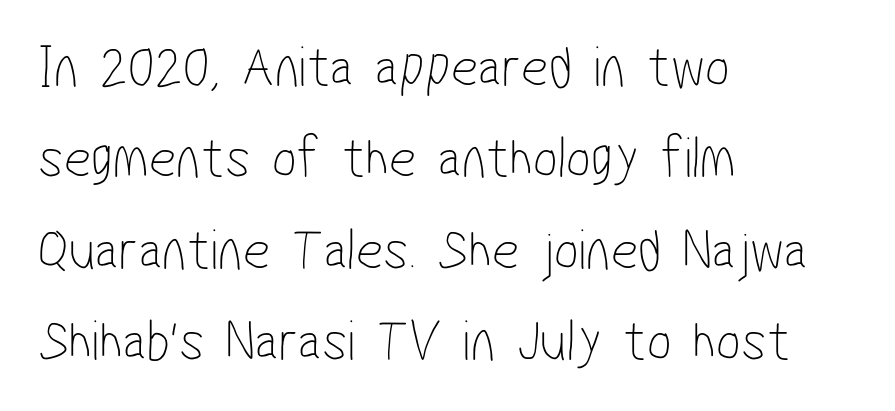
The image shows 59 px thin, condensed sans-serif type; set left-aligned, normal line spacing (1.55x), normal letter spacing, not underlined; low stroke contrast and a medium x-height.
